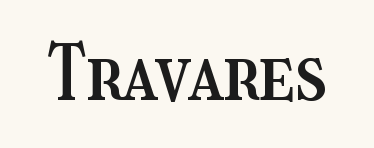
Q: Is the text italic (slanted)? A: No, it is upright.
Q: Is the text underlined? A: No.
Q: Is the spacing between letters normal or unusually wide? A: Normal.
Q: Width (condensed, normal, or wide)? A: Condensed.
Q: Stroke contrast? A: Medium.
Q: x-height? A: Medium.
Q: Monospaced? A: No.
